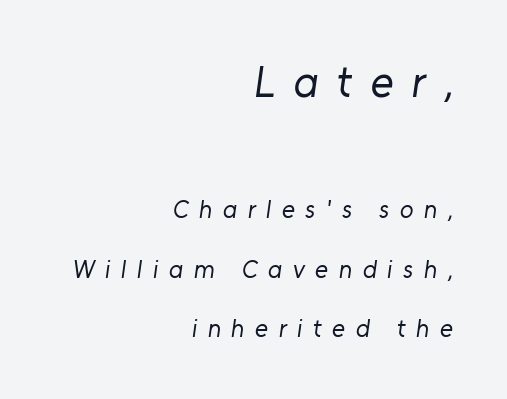
The image shows 44 px regular-weight sans-serif type; set right-aligned, loose line spacing (2.37x), unusually wide letter spacing (+0.42 em), not underlined; the first (top) block is 1.76x larger; low stroke contrast and a medium x-height.
